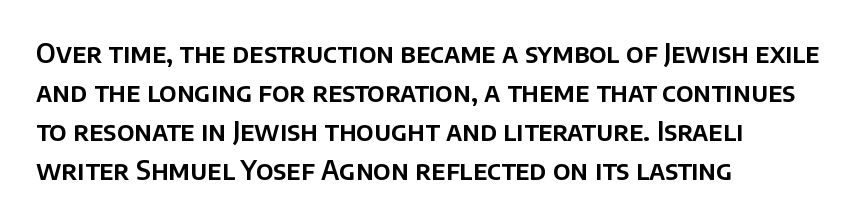
{"italic": "no", "underline": "no", "align": "left", "line_spacing": "normal", "line_spacing_ratio": 1.5, "letter_spacing": "normal", "letter_spacing_em": 0.0, "glyph_px": 26}
